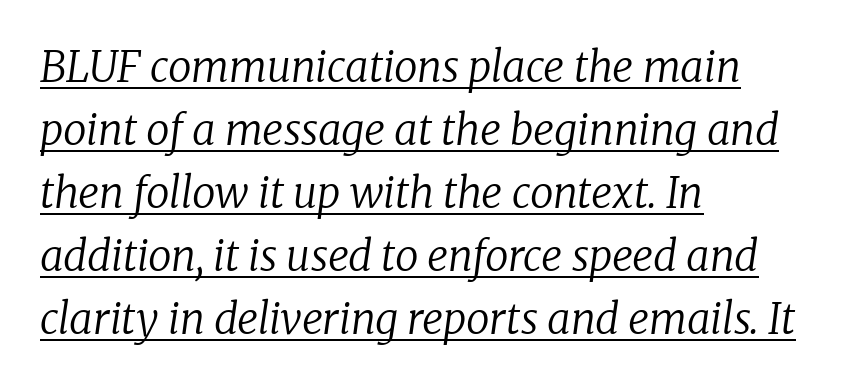
{"serif": "yes", "italic": "yes", "lean": "right", "slant_degrees": 8, "bold": "no", "weight": "regular", "width": "normal", "stroke_contrast": "low", "x_height": "medium", "monospaced": "no", "underline": "yes", "align": "left", "line_spacing": "normal", "line_spacing_ratio": 1.5, "letter_spacing": "normal", "letter_spacing_em": 0.0, "glyph_px": 42}
